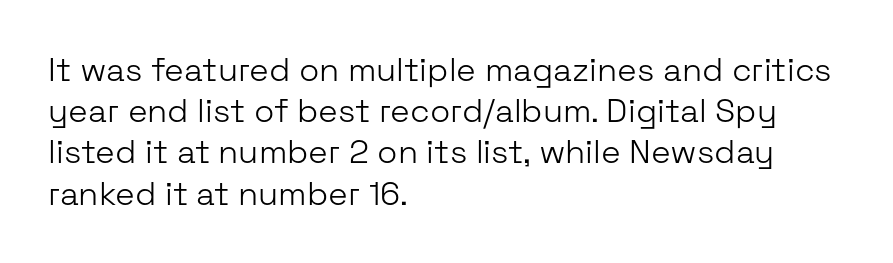
{"serif": "no", "italic": "no", "bold": "no", "weight": "light", "width": "normal", "stroke_contrast": "low", "x_height": "medium", "monospaced": "no", "underline": "no", "align": "left", "line_spacing": "normal", "line_spacing_ratio": 1.25, "letter_spacing": "normal", "letter_spacing_em": 0.0, "glyph_px": 33}
